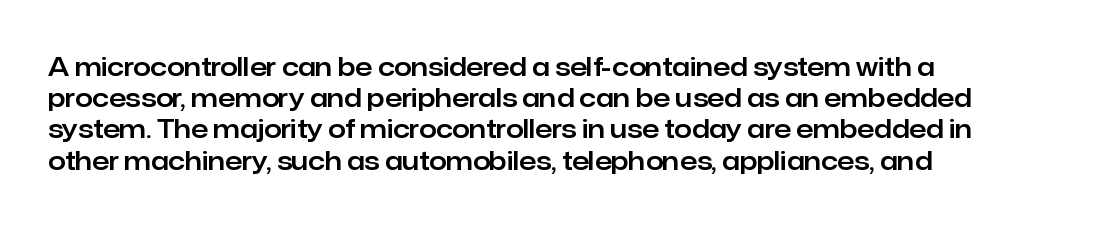
If you drew a line through each stem, it would be perfectly vertical. Leading: standard. The setting favours the left margin, as ordinary paragraphs usually do. Nobody touched the tracking dial on this one. Lines of text with bare space underneath.
